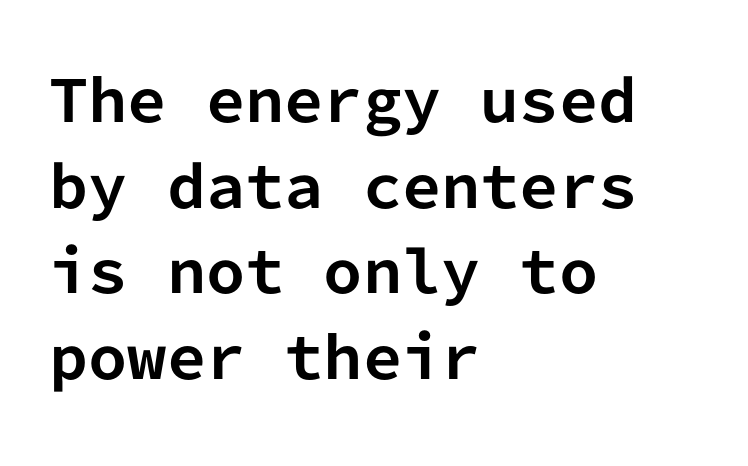
As a designer I'd log this as weight 700, bold. How would I describe the line gaps? Plain and ordinary. Spacing between characters is what you'd get straight out of the box. Underline: absent. I'd call this a sans setting — the letters go barefoot. The face used here is monospaced, like something from a code editor.
